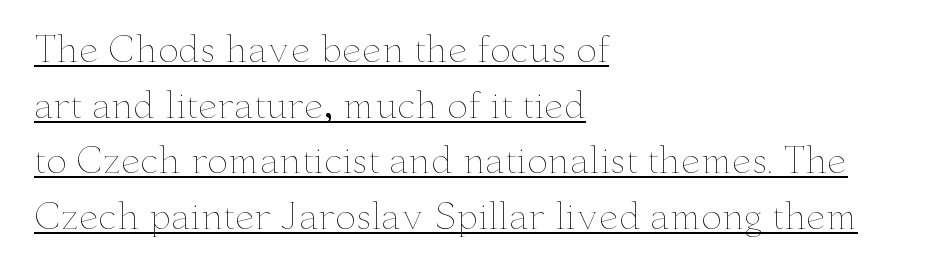
Q: Is the text bold? A: No.
Q: Is the text italic (slanted)? A: No, it is upright.
Q: Is the text underlined? A: Yes.
Q: How is the paragraph aligned? A: Left-aligned.
Q: Is the spacing between letters normal or unusually wide? A: Normal.
Q: Is the spacing between lines tight, normal or loose? A: Normal.
Q: Width (condensed, normal, or wide)? A: Wide.
Q: Stroke contrast? A: Low.
Q: x-height? A: Small.
Q: Monospaced? A: No.
